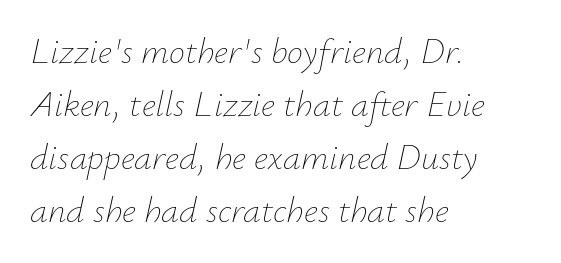
{"italic": "yes", "lean": "right", "slant_degrees": 12, "bold": "no", "weight": "thin", "width": "normal", "stroke_contrast": "low", "x_height": "small", "monospaced": "no", "underline": "no", "align": "left", "line_spacing": "normal", "line_spacing_ratio": 1.47, "letter_spacing": "normal", "letter_spacing_em": 0.0, "glyph_px": 36}
